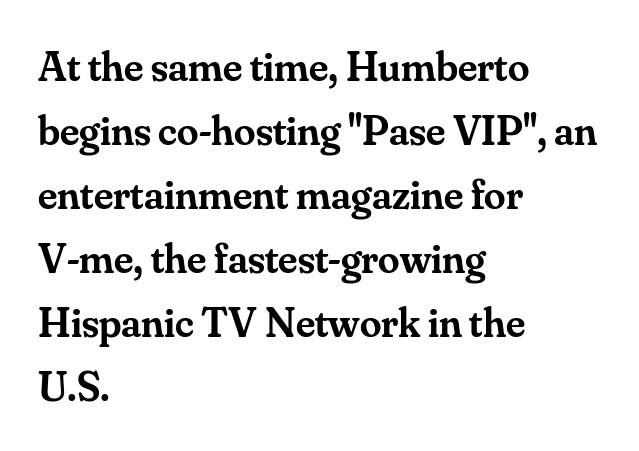
Q: Is the text bold? A: Semi-bold.
Q: Is the text italic (slanted)? A: No, it is upright.
Q: Is the typeface a serif or a sans-serif typeface? A: Serif.
Q: Is the text underlined? A: No.
Q: How is the paragraph aligned? A: Left-aligned.
Q: Is the spacing between letters normal or unusually wide? A: Normal.
Q: Is the spacing between lines tight, normal or loose? A: Normal.
Q: Width (condensed, normal, or wide)? A: Normal.
Q: Stroke contrast? A: Medium.
Q: x-height? A: Small.
Q: Monospaced? A: No.
